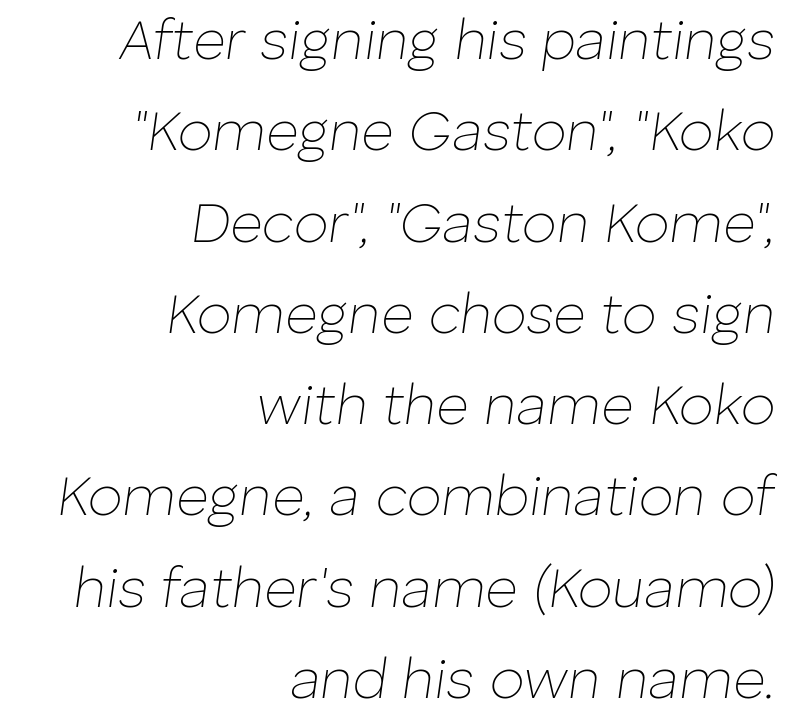
{"italic": "yes", "lean": "right", "slant_degrees": 8, "bold": "no", "weight": "thin", "width": "normal", "stroke_contrast": "low", "x_height": "medium", "monospaced": "no", "underline": "no", "align": "right", "line_spacing": "normal", "line_spacing_ratio": 1.63, "letter_spacing": "normal", "letter_spacing_em": 0.0, "glyph_px": 56}
